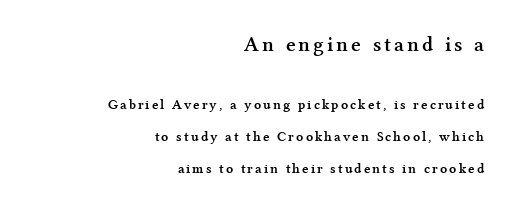
The image shows 21 px bold type, upright; set right-aligned, loose line spacing (2.26x), not underlined; the first (top) block is 1.5x larger.
